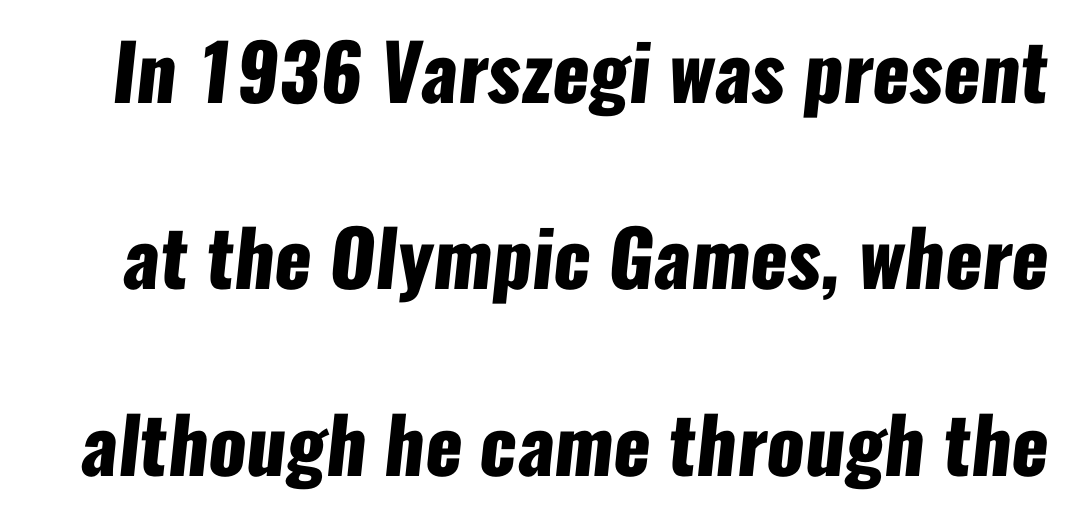
Character widths vary here, with narrow letters taking less room than wide ones. Typographic density is high because the face is bold. The letters carry no serifs — their stems end cleanly without finishing strokes. Look at the tracking — it's just the regular setting, nothing added. Underline: absent.
